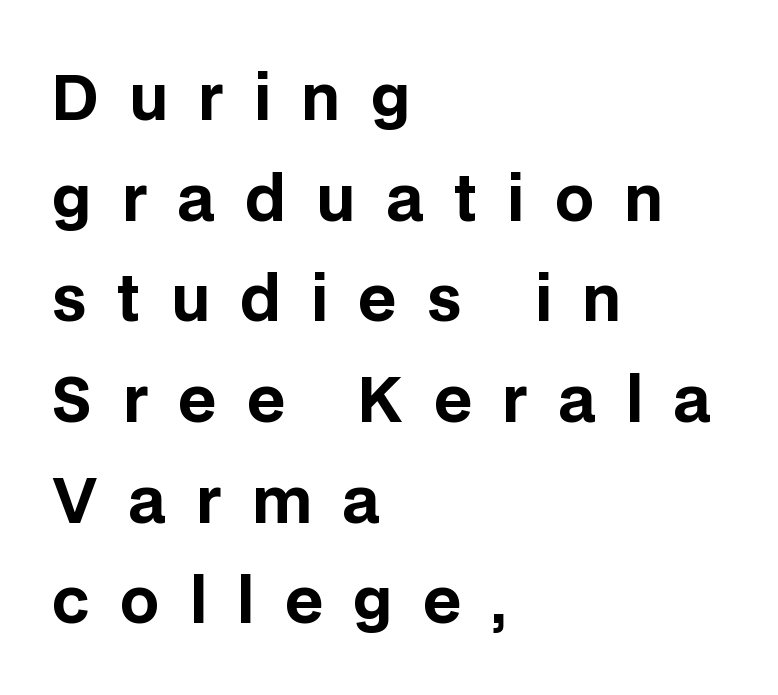
{"serif": "no", "italic": "no", "bold": "yes", "weight": "bold", "width": "normal", "stroke_contrast": "low", "x_height": "large", "monospaced": "no", "underline": "no", "align": "left", "line_spacing": "normal", "line_spacing_ratio": 1.65, "letter_spacing": "wide", "letter_spacing_em": 0.5, "glyph_px": 61}
